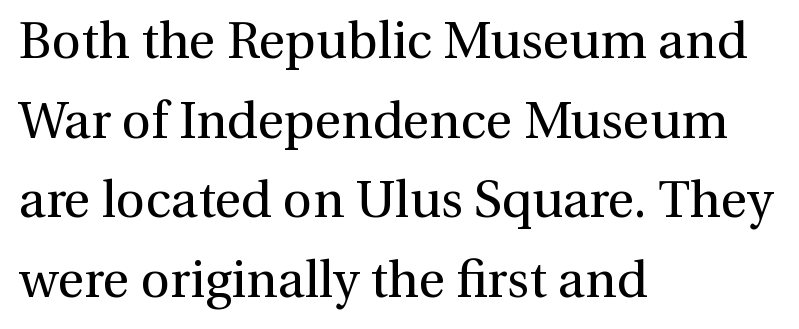
The image shows 51 px regular-weight serif type, upright; set left-aligned, normal line spacing (1.56x), normal letter spacing, not underlined; medium stroke contrast and a medium x-height.
